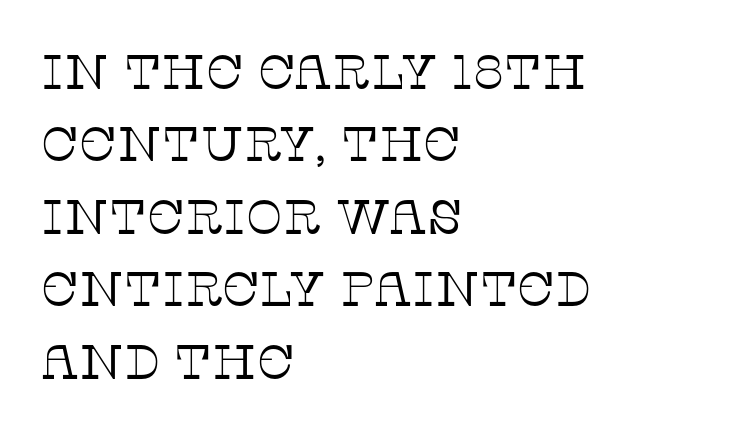
{"serif": "yes", "italic": "no", "bold": "no", "weight": "thin", "width": "normal", "stroke_contrast": "low", "x_height": "large", "monospaced": "no", "underline": "no", "align": "left", "line_spacing": "normal", "line_spacing_ratio": 1.51, "letter_spacing": "normal", "letter_spacing_em": 0.0, "glyph_px": 48}
